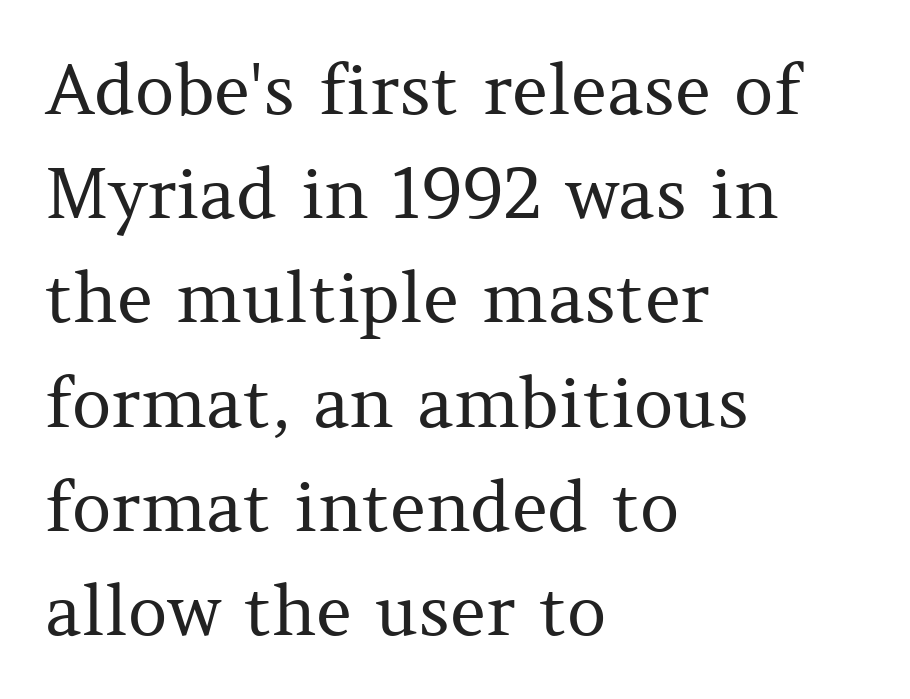
Does the leading feel generous? No, just average. The letters advance in unequal steps, a hallmark of proportional type. Serifs: yes, visible at the terminals of the letterforms. The typeface has the unassuming heft of standard copy or less. This sample is left-justified, so line endings fall wherever the words run out.
